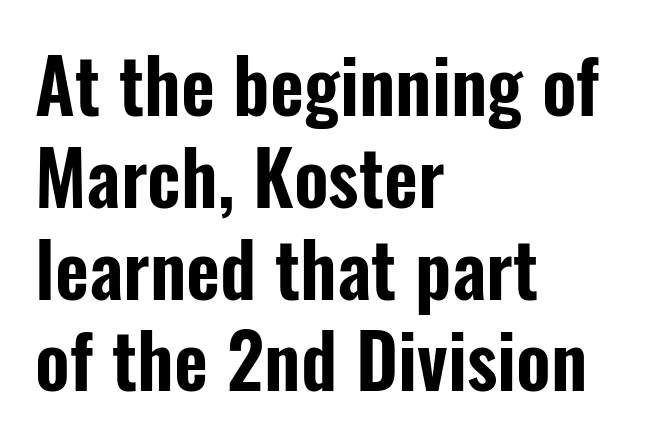
The line texture is even and compact thanks to regular tracking. A typesetter would call this proportional, since set widths differ per character. Does the lettering tilt? It doesn't — this is upright. A sans-serif font was chosen for this passage. Which margin do the lines hug? The left one — the right edge is uneven.
